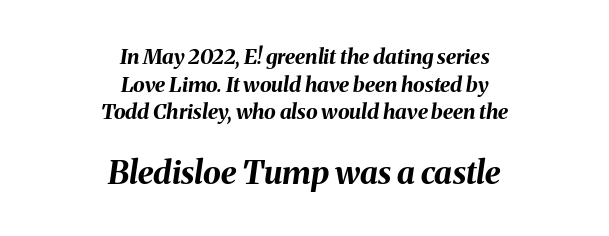
{"italic": "yes", "lean": "right", "slant_degrees": 8, "bold": "yes", "weight": "bold", "width": "normal", "stroke_contrast": "medium", "x_height": "medium", "monospaced": "no", "underline": "no", "align": "center", "line_spacing": "normal", "line_spacing_ratio": 1.32, "letter_spacing": "normal", "letter_spacing_em": 0.0, "larger_block": "second", "size_ratio": 1.52, "glyph_px": 32}
